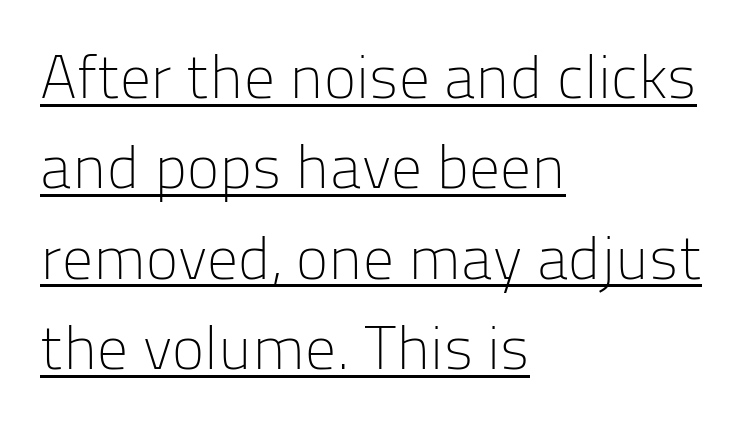
Leading: standard. The setting favours the left margin, as ordinary paragraphs usually do. The words here are underlined. The tracking reads as untouched default to a designer's eye. The weight tops out at a normal text grade. Here the designer chose a conventional face with non-uniform glyph widths.
